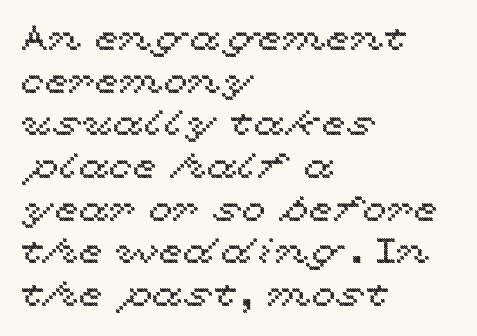
Q: Is the text italic (slanted)? A: Yes.
Q: Is the text underlined? A: No.
Q: How is the paragraph aligned? A: Left-aligned.
Q: Is the spacing between letters normal or unusually wide? A: Normal.
Q: Width (condensed, normal, or wide)? A: Wide.
Q: x-height? A: Medium.
Q: Monospaced? A: No.
